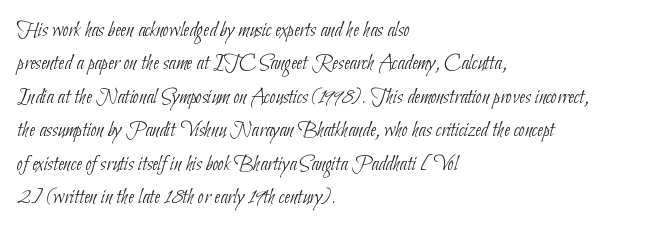
Q: Is the text bold? A: No.
Q: Is the text underlined? A: No.
Q: How is the paragraph aligned? A: Left-aligned.
Q: Is the spacing between letters normal or unusually wide? A: Normal.
Q: Is the spacing between lines tight, normal or loose? A: Normal.
